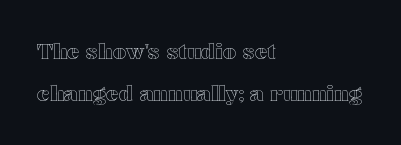
Q: Is the text italic (slanted)? A: No, it is upright.
Q: Is the text underlined? A: No.
Q: How is the paragraph aligned? A: Left-aligned.
Q: Is the spacing between letters normal or unusually wide? A: Normal.
Q: Is the spacing between lines tight, normal or loose? A: Loose.
